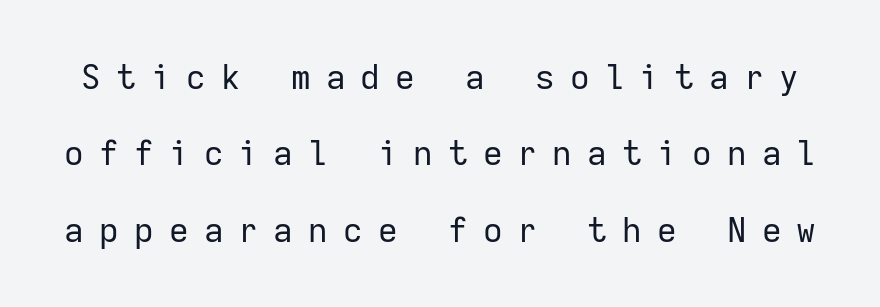
The image shows 34 px regular-weight sans-serif type, upright, monospaced; set loose line spacing (2.25x), unusually wide letter spacing (+0.45 em), not underlined; low stroke contrast and a medium x-height.
